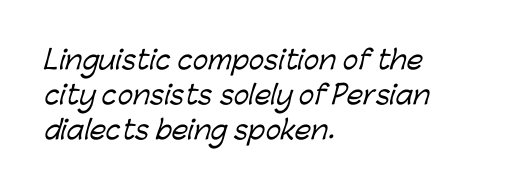
{"underline": "no", "align": "left", "line_spacing": "normal", "line_spacing_ratio": 1.34, "letter_spacing": "normal", "letter_spacing_em": 0.0, "glyph_px": 26}
